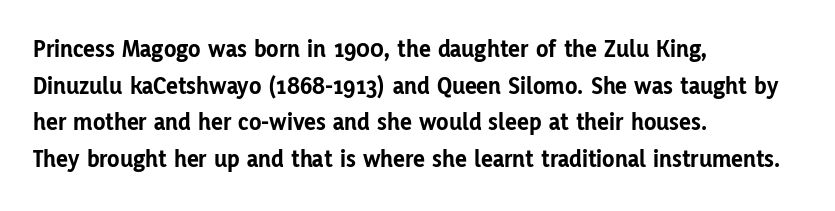
{"italic": "no", "bold": "yes", "underline": "no", "align": "left", "line_spacing": "normal", "line_spacing_ratio": 1.47, "letter_spacing": "normal", "letter_spacing_em": 0.0, "glyph_px": 25}
